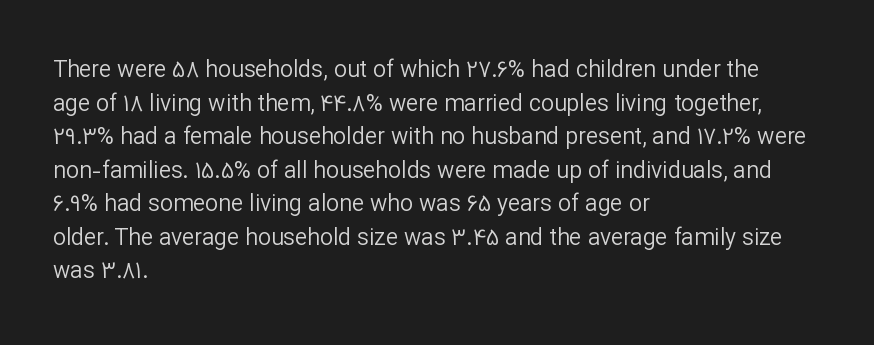
The image shows 23 px text type, upright; set left-aligned, normal line spacing (1.46x), normal letter spacing, not underlined.
